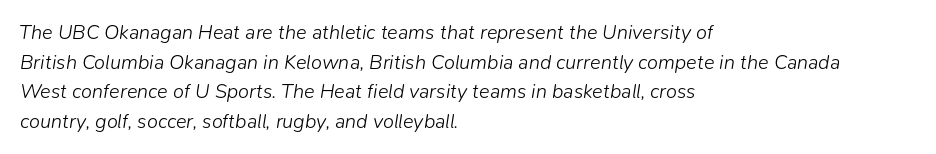
The image shows 20 px text type, italic (leaning right); set left-aligned, normal line spacing (1.48x), normal letter spacing, not underlined.
